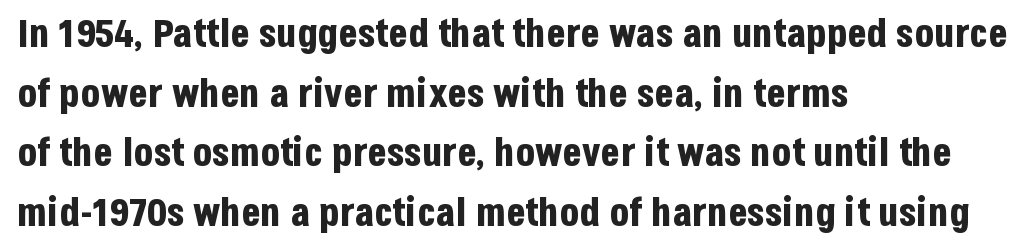
Q: Is the text bold? A: Yes.
Q: Is the text italic (slanted)? A: No, it is upright.
Q: Is the typeface a serif or a sans-serif typeface? A: Sans-serif.
Q: Is the text underlined? A: No.
Q: How is the paragraph aligned? A: Left-aligned.
Q: Is the spacing between letters normal or unusually wide? A: Normal.
Q: Is the spacing between lines tight, normal or loose? A: Normal.
Q: Width (condensed, normal, or wide)? A: Condensed.
Q: Stroke contrast? A: Low.
Q: x-height? A: Large.
Q: Monospaced? A: No.
